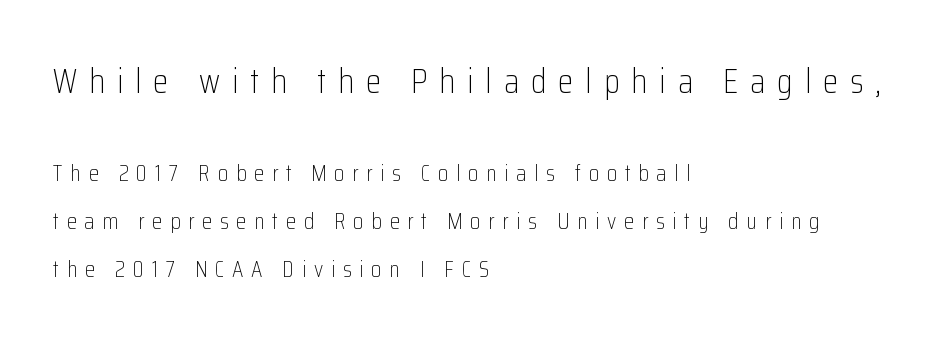
{"serif": "no", "italic": "no", "bold": "no", "weight": "light", "width": "condensed", "stroke_contrast": "low", "x_height": "medium", "monospaced": "no", "underline": "no", "align": "left", "line_spacing": "loose", "line_spacing_ratio": 2.09, "letter_spacing": "wide", "letter_spacing_em": 0.34, "larger_block": "first", "size_ratio": 1.52, "glyph_px": 35}
